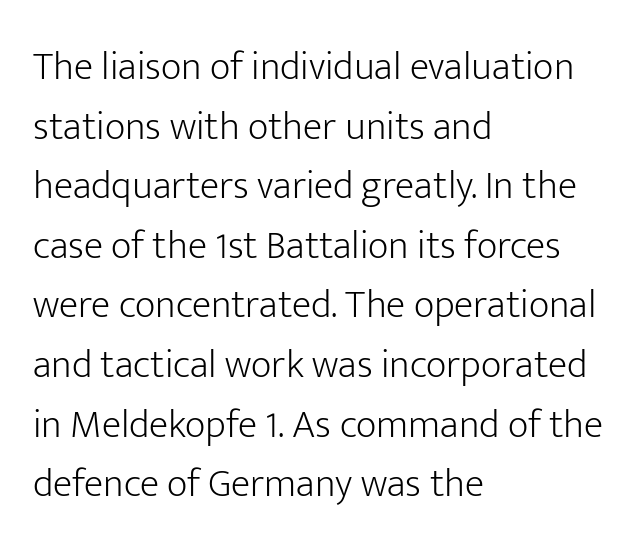
{"serif": "no", "italic": "no", "bold": "no", "weight": "light", "width": "normal", "stroke_contrast": "low", "x_height": "medium", "monospaced": "no", "underline": "no", "align": "left", "line_spacing": "normal", "line_spacing_ratio": 1.49, "letter_spacing": "normal", "letter_spacing_em": 0.0, "glyph_px": 40}
